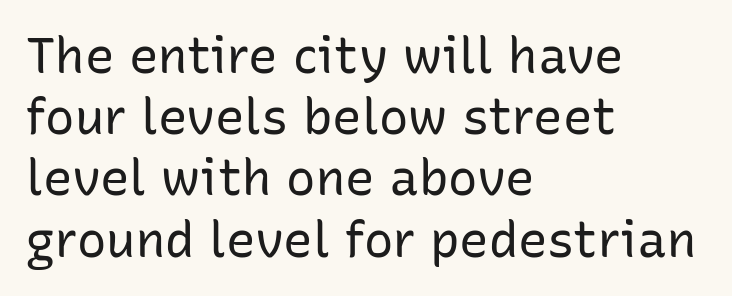
Q: Is the text bold? A: No.
Q: Is the text italic (slanted)? A: No, it is upright.
Q: Is the typeface a serif or a sans-serif typeface? A: Sans-serif.
Q: Is the text underlined? A: No.
Q: How is the paragraph aligned? A: Left-aligned.
Q: Is the spacing between letters normal or unusually wide? A: Normal.
Q: Is the spacing between lines tight, normal or loose? A: Normal.
Q: Width (condensed, normal, or wide)? A: Normal.
Q: Stroke contrast? A: Low.
Q: x-height? A: Medium.
Q: Monospaced? A: No.
